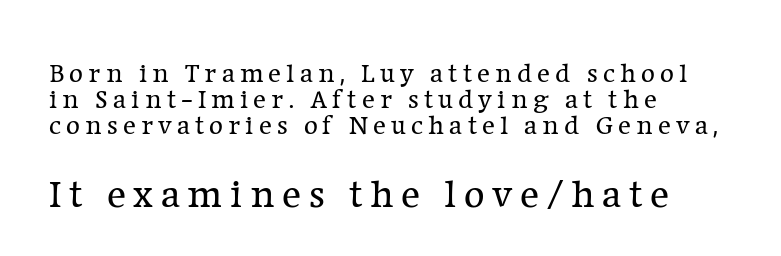
Q: Is the text bold? A: No.
Q: Is the text italic (slanted)? A: No, it is upright.
Q: Is the typeface a serif or a sans-serif typeface? A: Serif.
Q: Is the text underlined? A: No.
Q: How is the paragraph aligned? A: Left-aligned.
Q: Is the spacing between lines tight, normal or loose? A: Tight.
Q: Which block of text is set in a larger size, the first (top) or the second (bottom)? A: The second (bottom) one.
Q: Width (condensed, normal, or wide)? A: Normal.
Q: Stroke contrast? A: Low.
Q: x-height? A: Medium.
Q: Monospaced? A: No.
